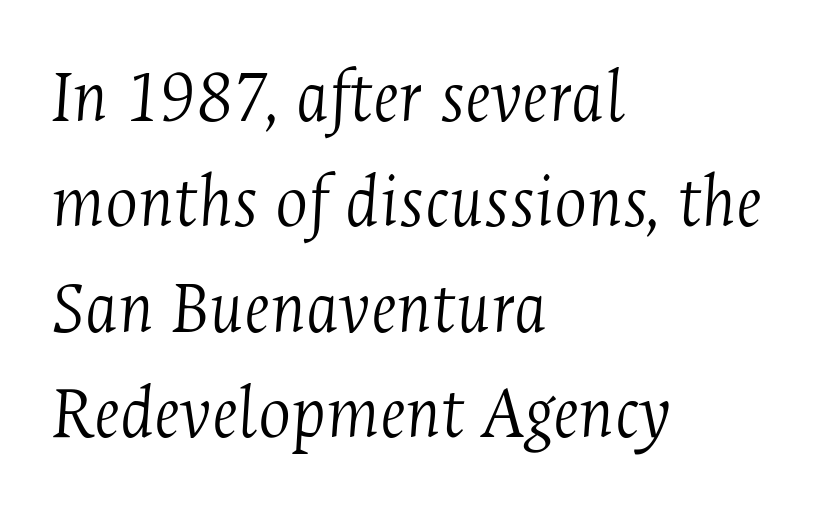
Q: Is the text bold? A: No.
Q: Is the text italic (slanted)? A: Yes, it leans right by about 4 degrees.
Q: Is the typeface a serif or a sans-serif typeface? A: Serif.
Q: Is the text underlined? A: No.
Q: How is the paragraph aligned? A: Left-aligned.
Q: Is the spacing between letters normal or unusually wide? A: Normal.
Q: Is the spacing between lines tight, normal or loose? A: Normal.
Q: Width (condensed, normal, or wide)? A: Condensed.
Q: Stroke contrast? A: Medium.
Q: x-height? A: Medium.
Q: Monospaced? A: No.
